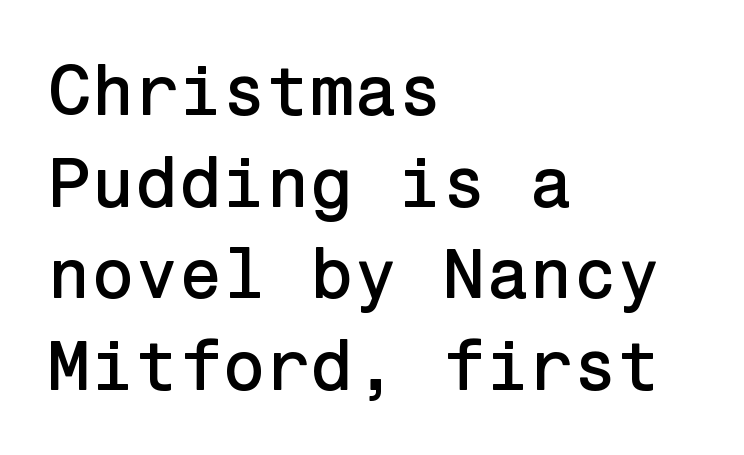
{"serif": "no", "italic": "no", "width": "normal", "stroke_contrast": "low", "x_height": "medium", "underline": "no", "align": "left", "line_spacing": "normal", "line_spacing_ratio": 1.29, "letter_spacing": "normal", "letter_spacing_em": 0.0, "glyph_px": 71}
